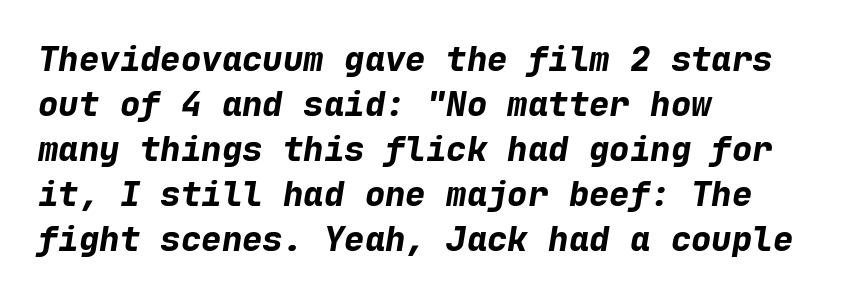
{"italic": "yes", "lean": "right", "slant_degrees": 9, "bold": "yes", "weight": "bold", "width": "normal", "stroke_contrast": "low", "x_height": "medium", "monospaced": "yes", "underline": "no", "align": "left", "line_spacing": "normal", "line_spacing_ratio": 1.32, "letter_spacing": "normal", "letter_spacing_em": 0.0, "glyph_px": 34}
